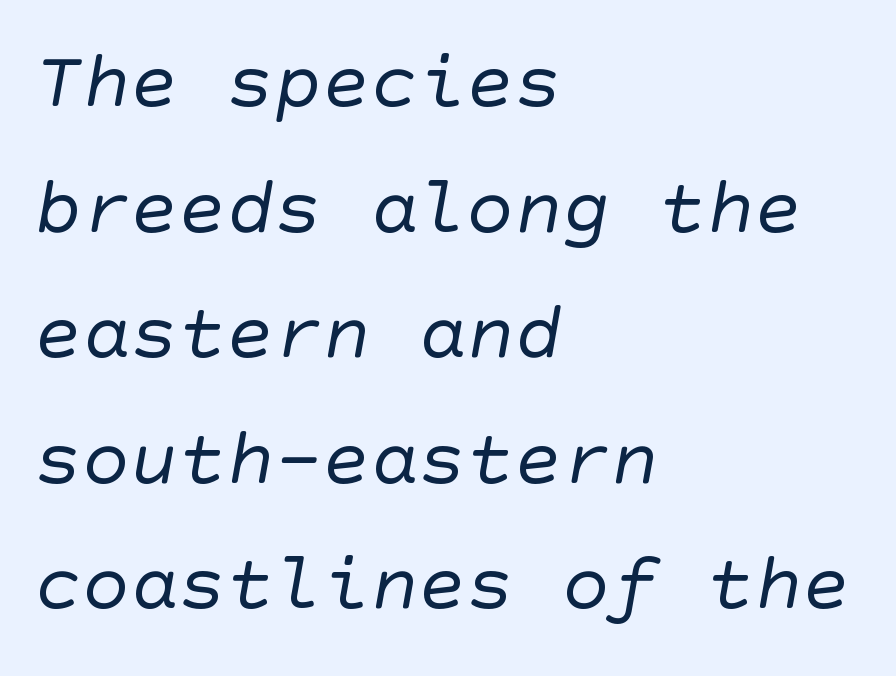
Q: Is the text bold? A: No.
Q: Is the typeface a serif or a sans-serif typeface? A: Sans-serif.
Q: Is the text underlined? A: No.
Q: How is the paragraph aligned? A: Left-aligned.
Q: Is the spacing between letters normal or unusually wide? A: Normal.
Q: Is the spacing between lines tight, normal or loose? A: Normal.
Q: Width (condensed, normal, or wide)? A: Normal.
Q: Stroke contrast? A: Low.
Q: x-height? A: Large.
